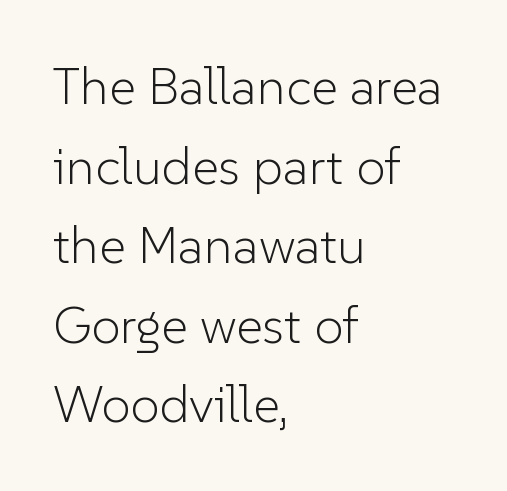
{"serif": "no", "italic": "no", "bold": "no", "weight": "light", "width": "normal", "stroke_contrast": "low", "x_height": "medium", "monospaced": "no", "underline": "no", "align": "left", "line_spacing": "normal", "line_spacing_ratio": 1.53, "letter_spacing": "normal", "letter_spacing_em": 0.0, "glyph_px": 52}
